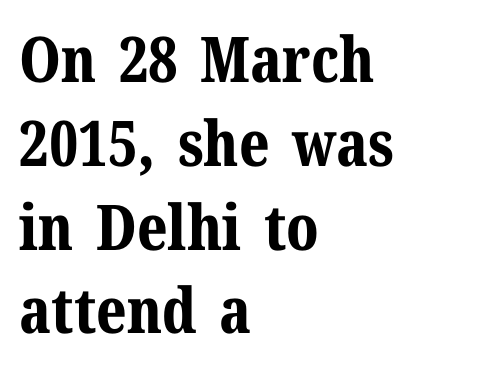
The face used here is seriffed, in the tradition of book romans. The passage shown is not underscored anywhere. How would I describe the line gaps? Plain and ordinary. The face used here has the dense, thick strokes of a bold. Upright lettering throughout.
